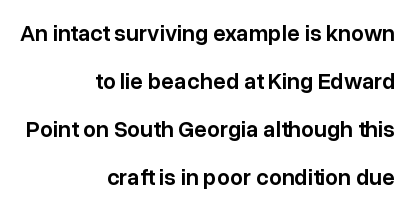
The image shows 23 px text type, upright; set right-aligned, loose line spacing (2.09x), normal letter spacing, not underlined.
